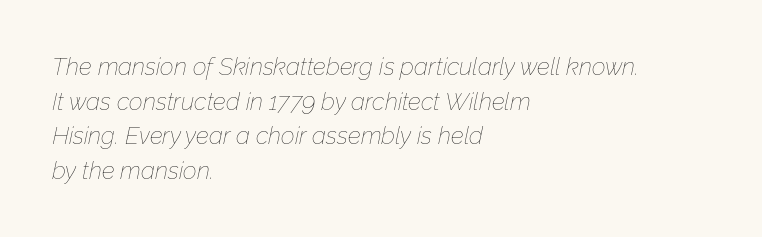
Q: Is the text bold? A: No.
Q: Is the text italic (slanted)? A: Yes, it leans right by about 12 degrees.
Q: Is the text underlined? A: No.
Q: How is the paragraph aligned? A: Left-aligned.
Q: Is the spacing between letters normal or unusually wide? A: Normal.
Q: Is the spacing between lines tight, normal or loose? A: Normal.
